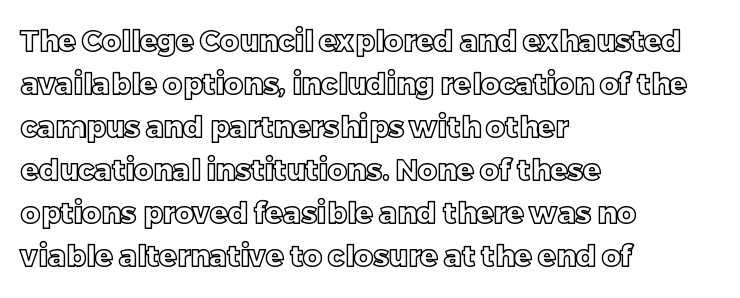
{"italic": "no", "width": "normal", "x_height": "large", "monospaced": "no", "underline": "no", "align": "left", "line_spacing": "normal", "line_spacing_ratio": 1.48, "letter_spacing": "normal", "letter_spacing_em": 0.0, "glyph_px": 29}
